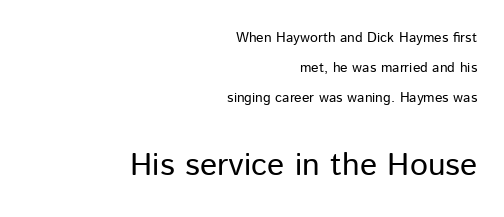
Q: Is the text bold? A: No.
Q: Is the text italic (slanted)? A: No, it is upright.
Q: Is the typeface a serif or a sans-serif typeface? A: Sans-serif.
Q: Is the text underlined? A: No.
Q: How is the paragraph aligned? A: Right-aligned.
Q: Is the spacing between letters normal or unusually wide? A: Normal.
Q: Is the spacing between lines tight, normal or loose? A: Loose.
Q: Which block of text is set in a larger size, the first (top) or the second (bottom)? A: The second (bottom) one.
Q: Width (condensed, normal, or wide)? A: Normal.
Q: Stroke contrast? A: Low.
Q: x-height? A: Medium.
Q: Monospaced? A: No.
